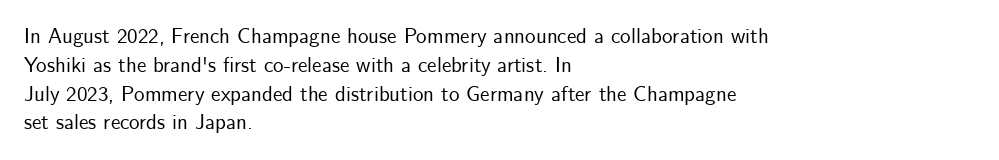
The image shows 21 px text type, upright; set left-aligned, normal line spacing (1.37x), normal letter spacing, not underlined.
